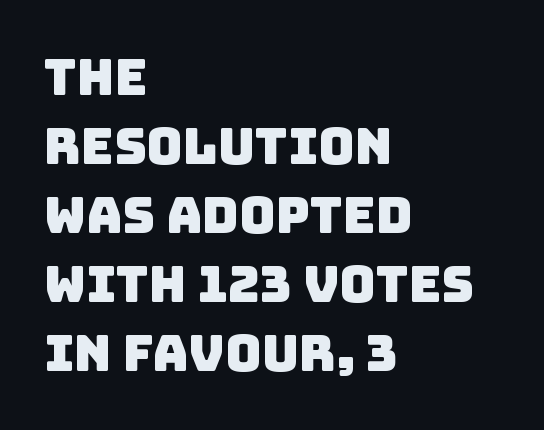
The image shows 50 px sans-serif type; set left-aligned, normal line spacing (1.38x), normal letter spacing, not underlined; low stroke contrast and a large x-height.
